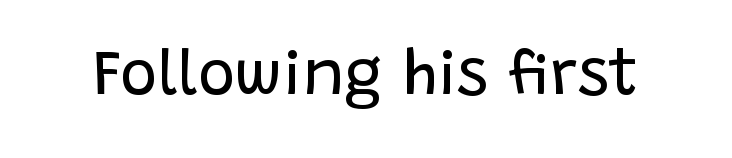
Q: Is the text bold? A: No.
Q: Is the text italic (slanted)? A: No, it is upright.
Q: Is the typeface a serif or a sans-serif typeface? A: Sans-serif.
Q: Is the text underlined? A: No.
Q: Is the spacing between letters normal or unusually wide? A: Normal.
Q: Width (condensed, normal, or wide)? A: Normal.
Q: Stroke contrast? A: Low.
Q: x-height? A: Large.
Q: Monospaced? A: No.
